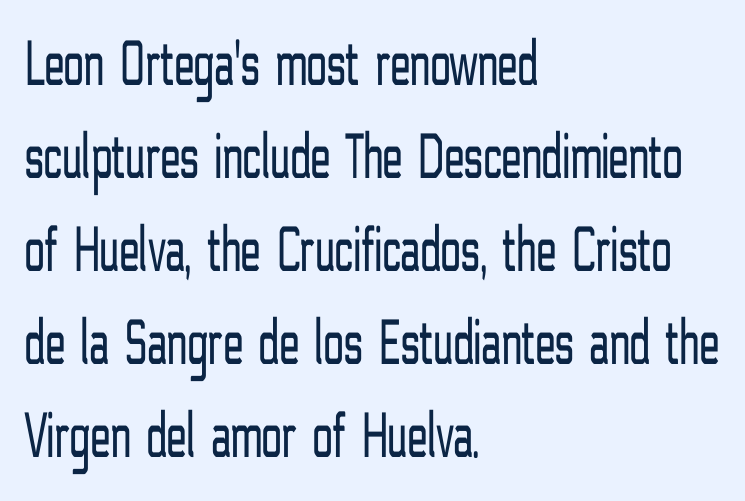
Q: Is the text bold? A: No.
Q: Is the text italic (slanted)? A: No, it is upright.
Q: Is the typeface a serif or a sans-serif typeface? A: Sans-serif.
Q: Is the text underlined? A: No.
Q: How is the paragraph aligned? A: Left-aligned.
Q: Is the spacing between letters normal or unusually wide? A: Normal.
Q: Is the spacing between lines tight, normal or loose? A: Normal.
Q: Width (condensed, normal, or wide)? A: Condensed.
Q: Stroke contrast? A: Low.
Q: x-height? A: Medium.
Q: Monospaced? A: No.
